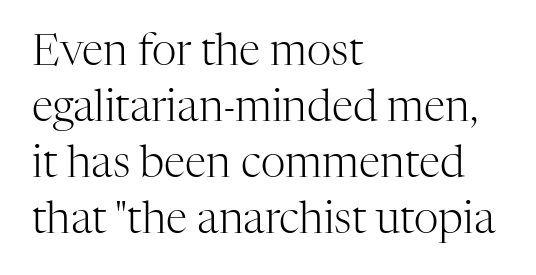
Posture: vertical. Varying glyph widths throughout — classic text-font behaviour. In terms of letterform style, serifs are clearly present. The paragraph has a hard left edge and a soft right edge. Nobody drew a line under any word here. A normal amount of white space separates one row of letters from the next.
